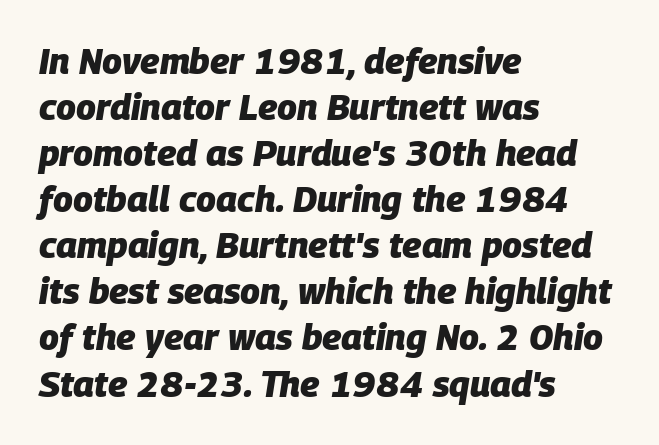
Q: Is the text bold? A: Yes.
Q: Is the text italic (slanted)? A: Yes, it leans right by about 9 degrees.
Q: Is the text underlined? A: No.
Q: How is the paragraph aligned? A: Left-aligned.
Q: Is the spacing between letters normal or unusually wide? A: Normal.
Q: Is the spacing between lines tight, normal or loose? A: Normal.
Q: Width (condensed, normal, or wide)? A: Normal.
Q: Stroke contrast? A: Low.
Q: x-height? A: Large.
Q: Monospaced? A: No.
